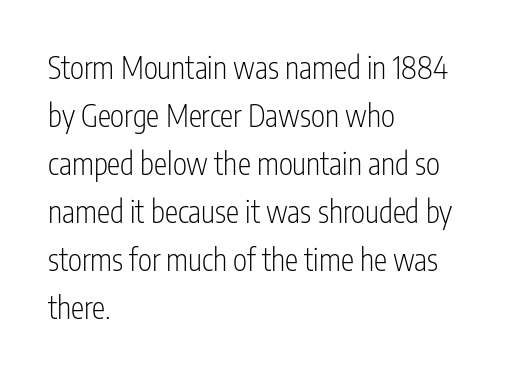
Q: Is the text bold? A: No.
Q: Is the text italic (slanted)? A: No, it is upright.
Q: Is the typeface a serif or a sans-serif typeface? A: Sans-serif.
Q: Is the text underlined? A: No.
Q: How is the paragraph aligned? A: Left-aligned.
Q: Is the spacing between letters normal or unusually wide? A: Normal.
Q: Is the spacing between lines tight, normal or loose? A: Normal.
Q: Width (condensed, normal, or wide)? A: Condensed.
Q: Stroke contrast? A: Low.
Q: x-height? A: Medium.
Q: Monospaced? A: No.
